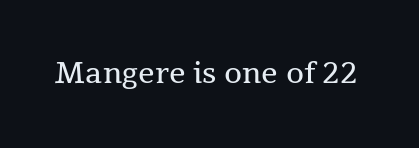
Quick note: underline off. The rendering keeps characters at their native spacing. Weight: not bold — regular or lighter. A typesetter would label this face a serif. Quick note: not italic, upright. Note the varied advance widths — an 'i' is clearly narrower than an 'm'.
